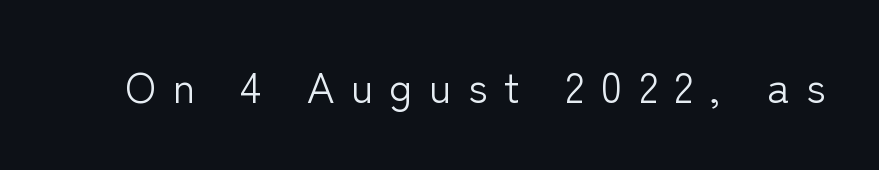
Inter-character spacing is expanded well beyond the font's built-in metrics. Only glyphs here, with clear space below each row. Heaviness? Minimal to ordinary, like unemphasized prose. The passage shown is typed in a proportional face where columns would drift. No feet cap the strokes, marking this as sans-serif type.
